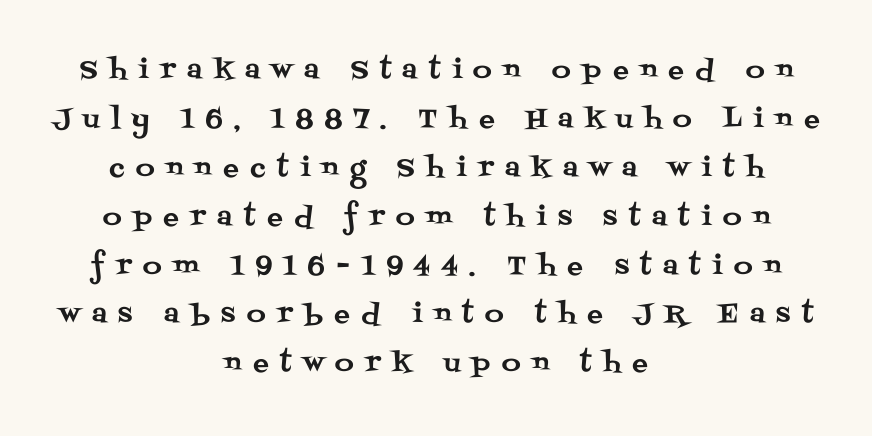
The image shows 26 px text type, upright; set centered, line spacing 1.88x, unusually wide letter spacing (+0.45 em), not underlined.
